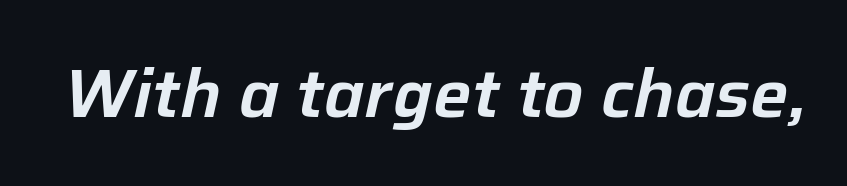
Q: Is the text italic (slanted)? A: Yes, it leans right by about 12 degrees.
Q: Is the text underlined? A: No.
Q: Is the spacing between letters normal or unusually wide? A: Normal.
Q: Width (condensed, normal, or wide)? A: Normal.
Q: Stroke contrast? A: Low.
Q: x-height? A: Medium.
Q: Monospaced? A: No.
